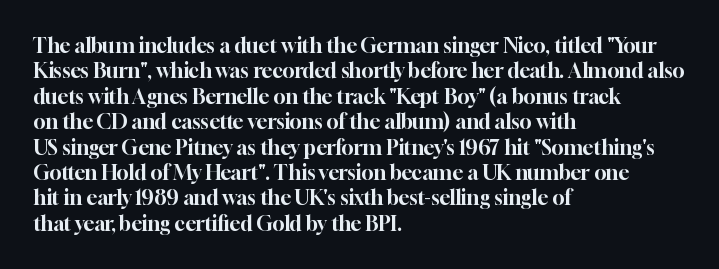
Layout note: lines flush left. The zone under the glyphs is completely vacant. The gaps between neighbouring characters are ordinary and unremarkable. Ascenders rise straight up at ninety degrees. Leading matches the norm, producing a regular column.
